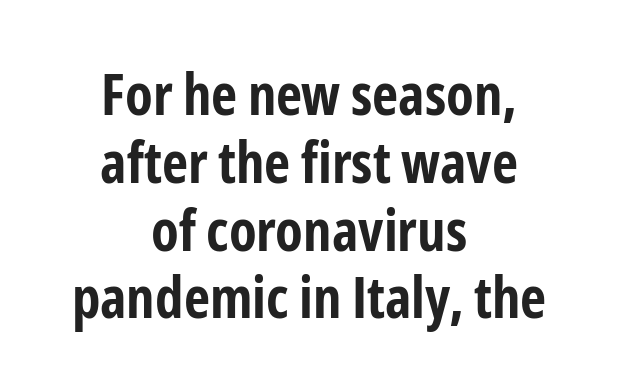
Q: Is the text bold? A: Yes.
Q: Is the text italic (slanted)? A: No, it is upright.
Q: Is the typeface a serif or a sans-serif typeface? A: Sans-serif.
Q: Is the text underlined? A: No.
Q: How is the paragraph aligned? A: Centered.
Q: Is the spacing between letters normal or unusually wide? A: Normal.
Q: Width (condensed, normal, or wide)? A: Condensed.
Q: Stroke contrast? A: Low.
Q: x-height? A: Medium.
Q: Monospaced? A: No.
